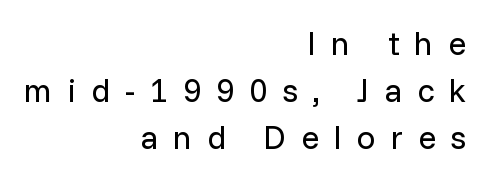
{"serif": "no", "italic": "no", "bold": "no", "weight": "regular", "width": "normal", "stroke_contrast": "low", "x_height": "medium", "monospaced": "no", "underline": "no", "align": "right", "line_spacing": "normal", "line_spacing_ratio": 1.42, "letter_spacing": "wide", "letter_spacing_em": 0.45, "glyph_px": 33}
